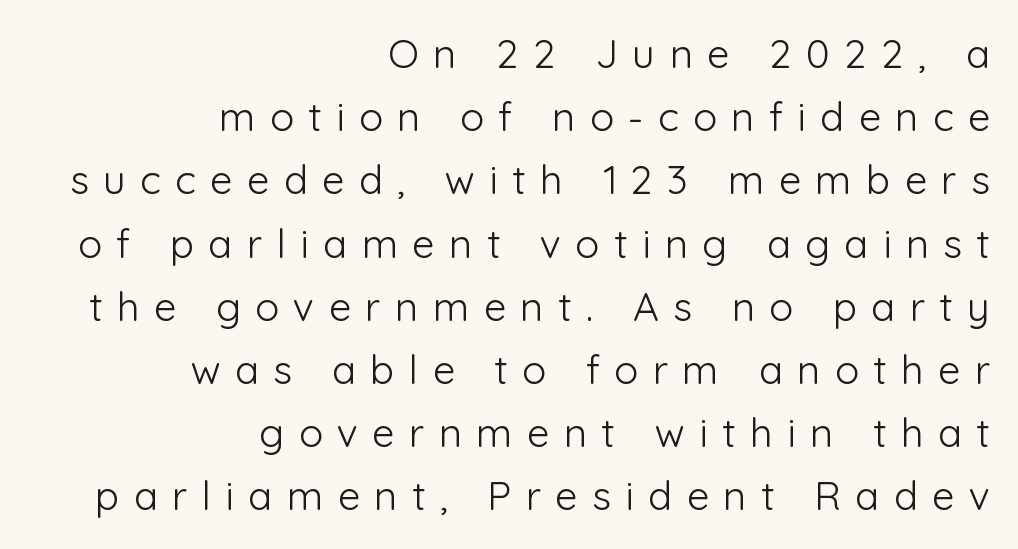
The passage shown is typed in a proportional face where columns would drift. The rendering anchors every line to the right-hand side. Words float on clear page, feet unadorned. Weight: in the light-to-regular range. Words appear elongated and porous because spacing is wide.
